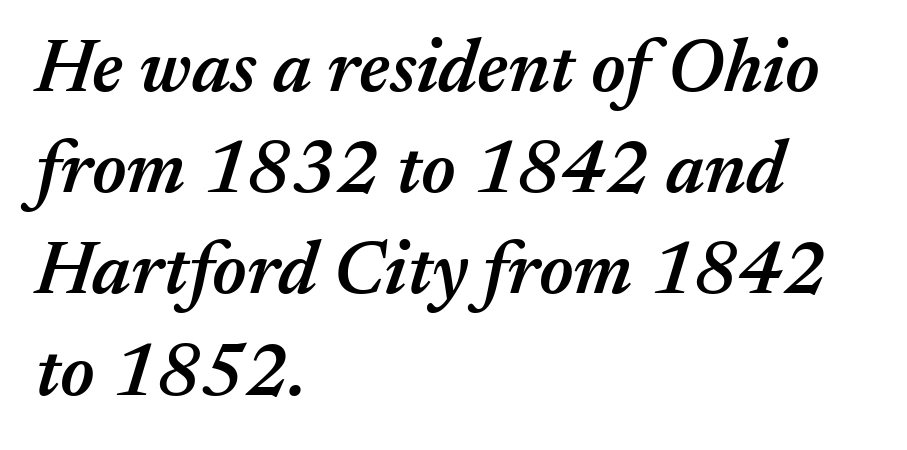
Q: Is the text bold? A: Semi-bold.
Q: Is the text italic (slanted)? A: Yes, it leans right by about 17 degrees.
Q: Is the text underlined? A: No.
Q: How is the paragraph aligned? A: Left-aligned.
Q: Is the spacing between letters normal or unusually wide? A: Normal.
Q: Is the spacing between lines tight, normal or loose? A: Normal.
Q: Width (condensed, normal, or wide)? A: Normal.
Q: Stroke contrast? A: Medium.
Q: x-height? A: Medium.
Q: Monospaced? A: No.
